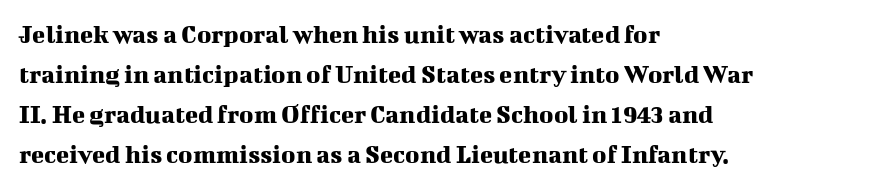
Regular leading. The zone under the glyphs is completely vacant. Italic? Not at all — the glyphs are vertical. A typesetter would call this zero additional tracking. Leftover space on each line is placed entirely after the last word.
